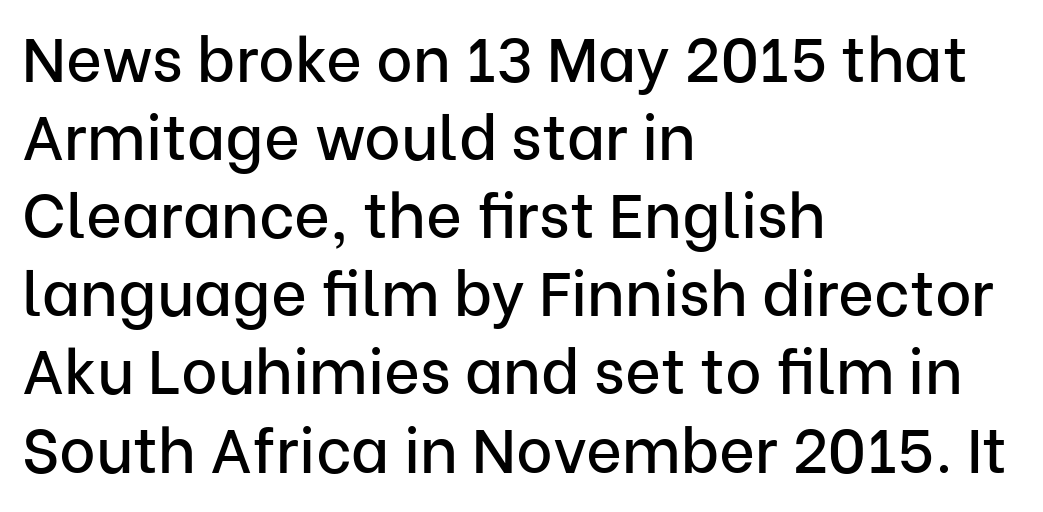
{"serif": "no", "italic": "no", "width": "normal", "stroke_contrast": "low", "x_height": "medium", "monospaced": "no", "underline": "no", "align": "left", "line_spacing": "normal", "line_spacing_ratio": 1.26, "letter_spacing": "normal", "letter_spacing_em": 0.0, "glyph_px": 62}
